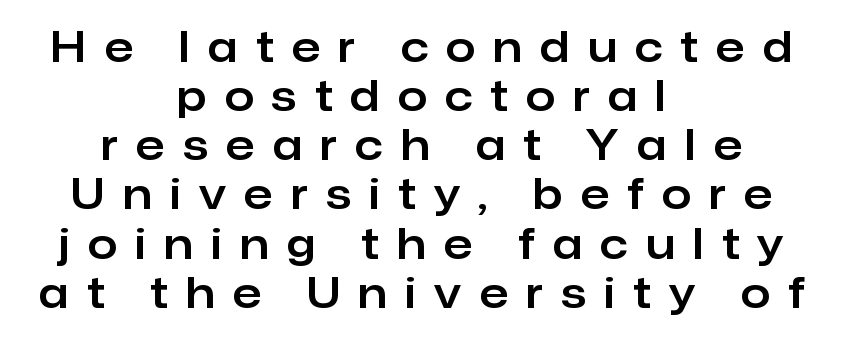
The image shows 42 px sans-serif type, upright; set centered, line spacing 1.17x, unusually wide letter spacing (+0.44 em), not underlined; low stroke contrast and a medium x-height.
